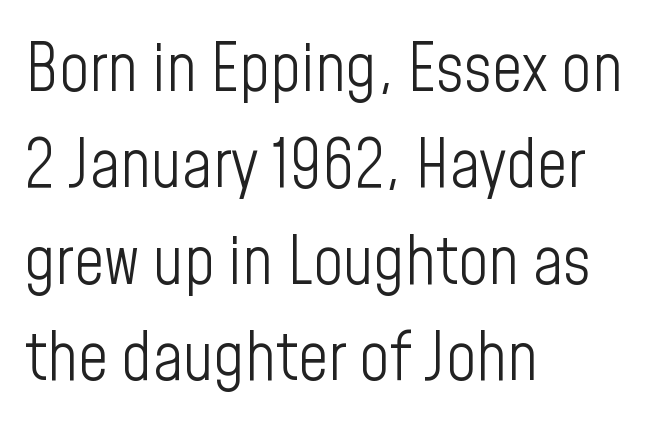
Alignment: flush left. It's the straight-up-and-down kind of type. Short note: letters normally spaced. Line spacing here is normal. Check where the strokes stop: nothing finishes them off — pure sans.
